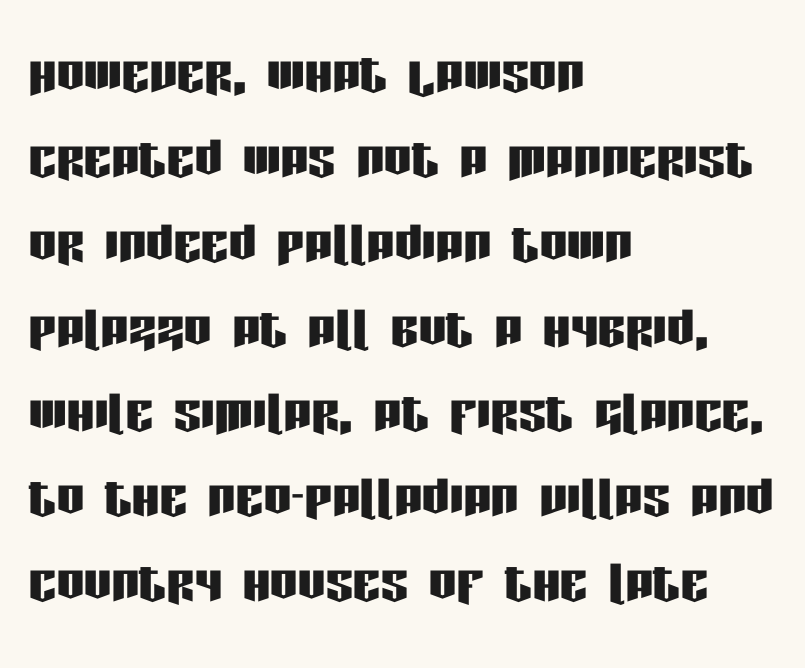
The axis of the letterforms is exactly vertical. These lines are composed in type without serifs. Note the varied advance widths — an 'i' is clearly narrower than an 'm'. Caption: multi-line text, flush left, ragged right.
